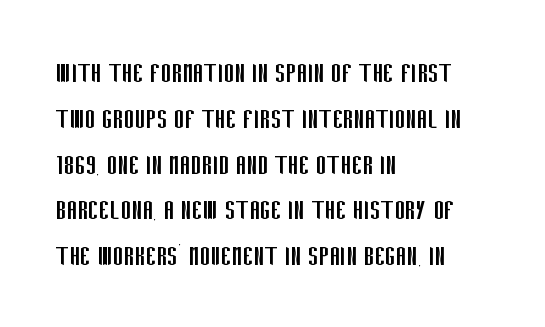
The image shows 32 px regular-weight, condensed sans-serif type, upright; set left-aligned, normal line spacing (1.43x), normal letter spacing, not underlined; low stroke contrast and a large x-height.
